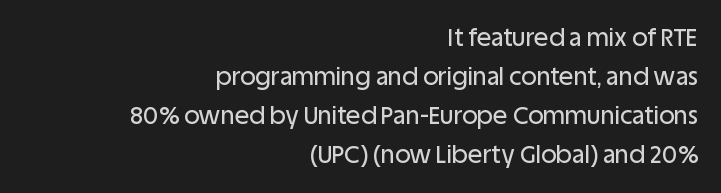
One-word summary of the alignment: right. Is there much room between lines? A standard amount, neither cramped nor airy. Quick note: underline off. Observe the ordinary spacing: letters are neighbours, not strangers. The font's upright variant was chosen for this text.
